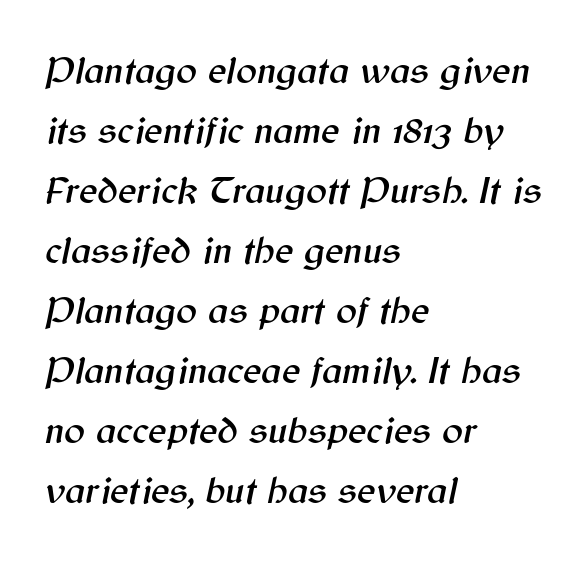
{"italic": "yes", "lean": "right", "slant_degrees": 12, "width": "normal", "stroke_contrast": "medium", "x_height": "medium", "monospaced": "no", "underline": "no", "align": "left", "line_spacing": "normal", "line_spacing_ratio": 1.54, "letter_spacing": "normal", "letter_spacing_em": 0.0, "glyph_px": 39}
